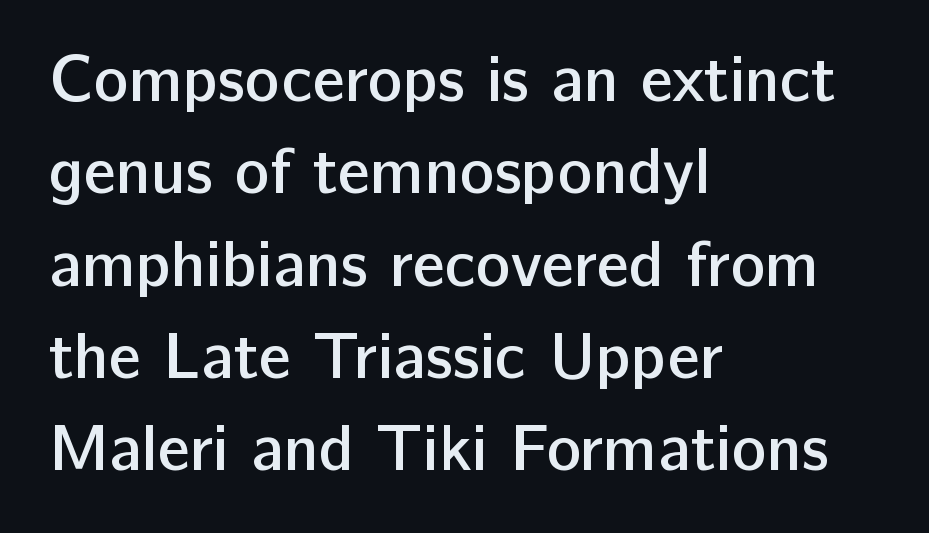
Q: Is the text bold? A: Semi-bold.
Q: Is the text italic (slanted)? A: No, it is upright.
Q: Is the typeface a serif or a sans-serif typeface? A: Sans-serif.
Q: Is the text underlined? A: No.
Q: How is the paragraph aligned? A: Left-aligned.
Q: Is the spacing between letters normal or unusually wide? A: Normal.
Q: Is the spacing between lines tight, normal or loose? A: Normal.
Q: Width (condensed, normal, or wide)? A: Normal.
Q: Stroke contrast? A: Low.
Q: x-height? A: Medium.
Q: Monospaced? A: No.
